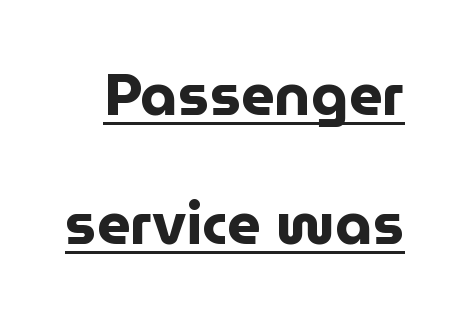
The image shows 59 px bold sans-serif type, upright; set loose line spacing (2.19x), normal letter spacing, underlined; low stroke contrast and a medium x-height.
